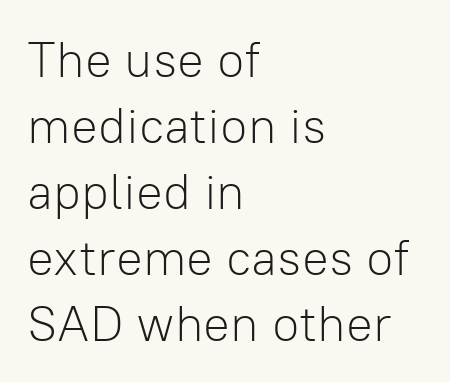
Q: Is the text bold? A: No.
Q: Is the text italic (slanted)? A: No, it is upright.
Q: Is the typeface a serif or a sans-serif typeface? A: Sans-serif.
Q: Is the text underlined? A: No.
Q: How is the paragraph aligned? A: Left-aligned.
Q: Is the spacing between letters normal or unusually wide? A: Normal.
Q: Is the spacing between lines tight, normal or loose? A: Normal.
Q: Width (condensed, normal, or wide)? A: Normal.
Q: Stroke contrast? A: Low.
Q: x-height? A: Medium.
Q: Monospaced? A: No.
